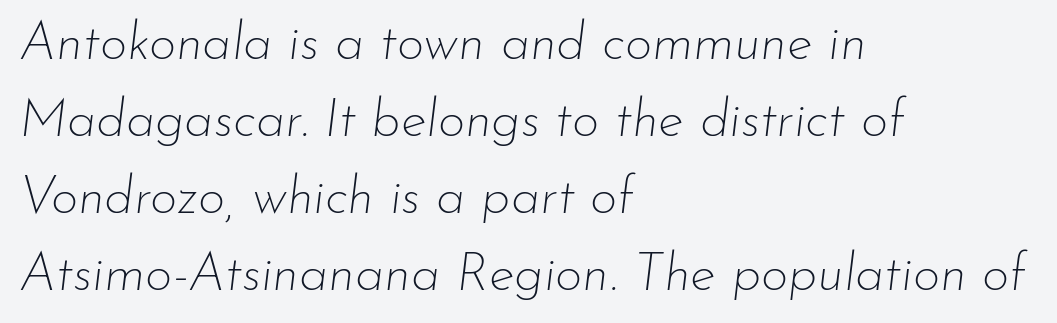
Short note: letters normally spaced. Regarding leading, the lines here are spaced in the standard way. Decoration check: the copy has no underline. Line starts are locked; line ends wander. Heft: none added — not bold.
